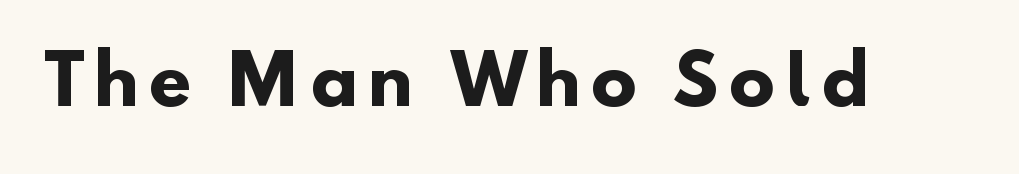
The image shows 68 px heavy sans-serif type; set not underlined; low stroke contrast and a small x-height.
